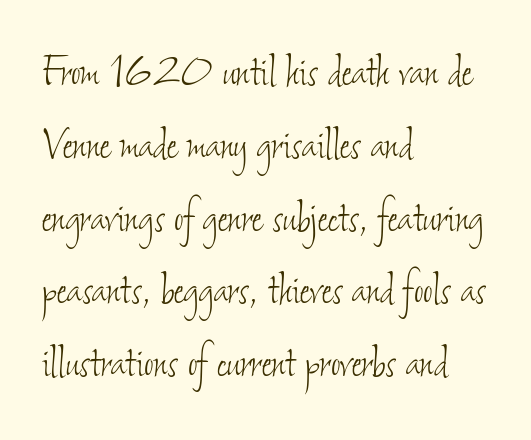
The image shows 52 px thin, condensed type; set left-aligned, normal line spacing (1.4x), normal letter spacing, not underlined; low stroke contrast and a small x-height.
